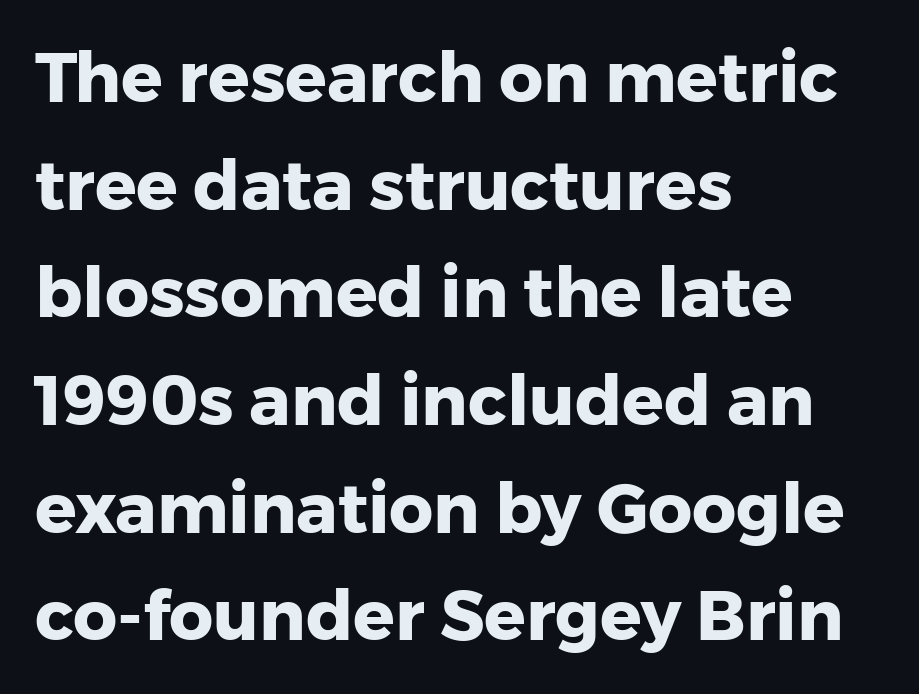
{"serif": "no", "italic": "no", "bold": "yes", "weight": "heavy", "width": "normal", "stroke_contrast": "low", "x_height": "medium", "monospaced": "no", "underline": "no", "align": "left", "line_spacing": "normal", "line_spacing_ratio": 1.56, "letter_spacing": "normal", "letter_spacing_em": 0.0, "glyph_px": 69}
